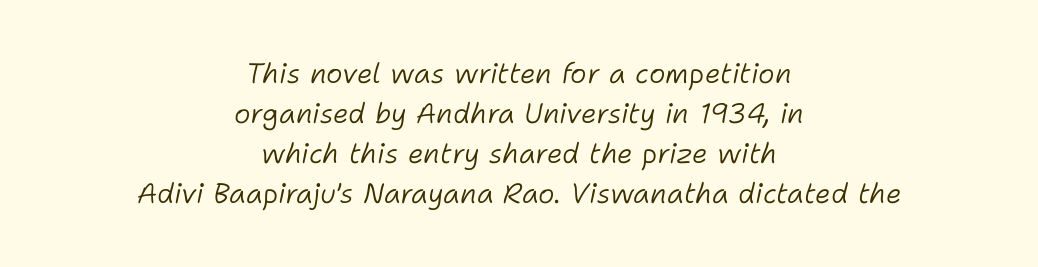
Q: Is the text bold? A: No.
Q: Is the text italic (slanted)? A: Yes, it leans right by about 11 degrees.
Q: Is the text underlined? A: No.
Q: How is the paragraph aligned? A: Centered.
Q: Is the spacing between letters normal or unusually wide? A: Normal.
Q: Is the spacing between lines tight, normal or loose? A: Normal.
Q: Width (condensed, normal, or wide)? A: Normal.
Q: Stroke contrast? A: Low.
Q: x-height? A: Medium.
Q: Monospaced? A: No.
